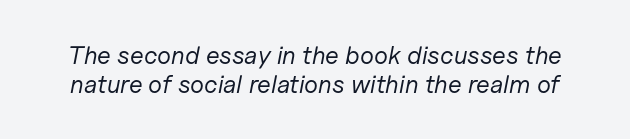
The image shows 25 px text type, italic (leaning right); set line spacing 1.17x, normal letter spacing, not underlined.
